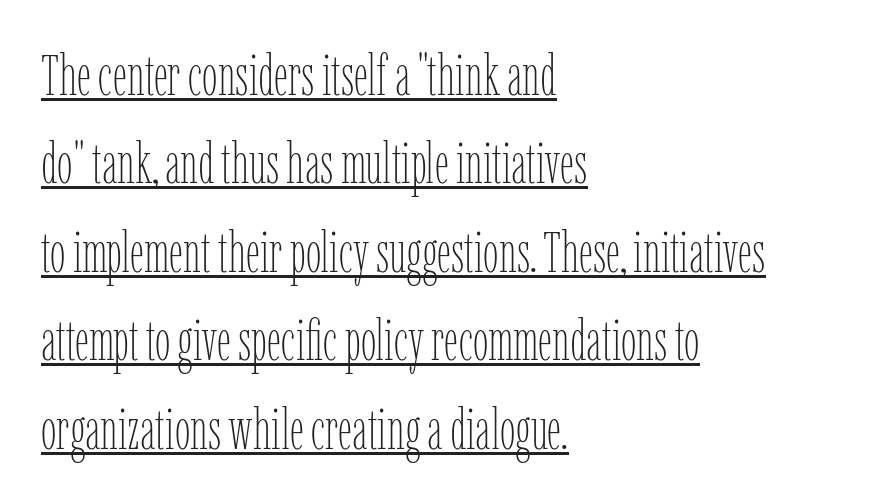
Q: Is the text bold? A: No.
Q: Is the text italic (slanted)? A: No, it is upright.
Q: Is the text underlined? A: Yes.
Q: How is the paragraph aligned? A: Left-aligned.
Q: Is the spacing between letters normal or unusually wide? A: Normal.
Q: Is the spacing between lines tight, normal or loose? A: Normal.
Q: Width (condensed, normal, or wide)? A: Condensed.
Q: Stroke contrast? A: Low.
Q: x-height? A: Medium.
Q: Monospaced? A: No.
